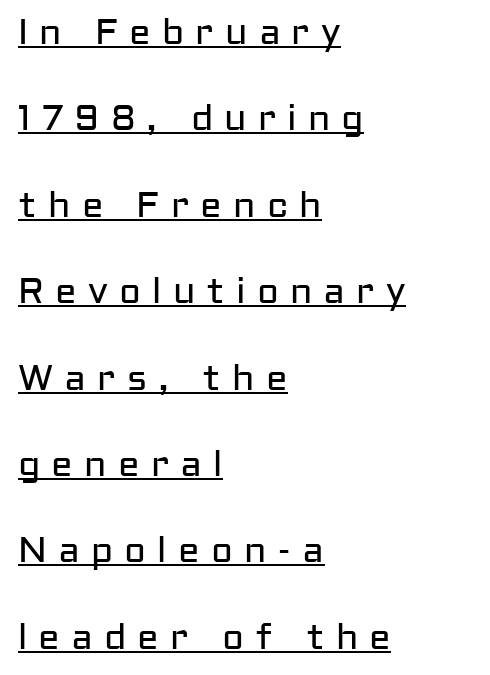
The tracking jumps out immediately: characters are airy and widely separated. Reading down the column, the eye jumps a long way to each next line. Every stem runs plumb, perpendicular to the baseline. These lines are composed in type without serifs.
